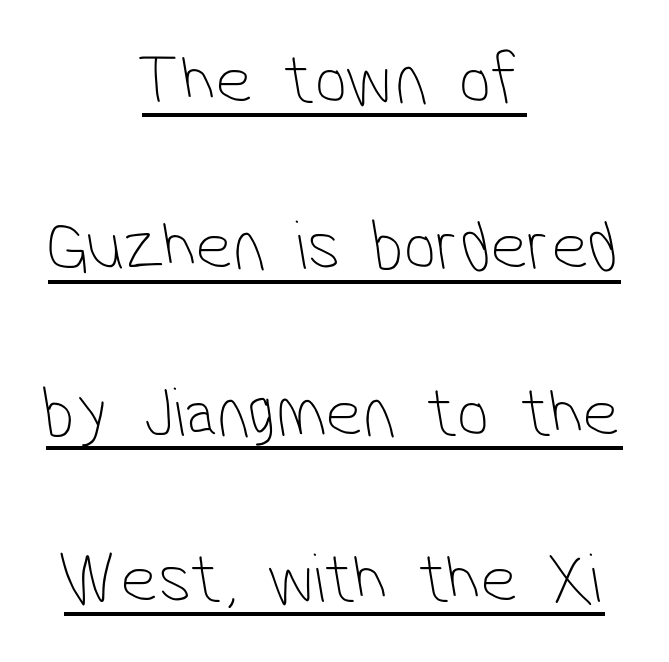
The letters advance in unequal steps, a hallmark of proportional type. Descenders here cross a horizontal rule under the line. No chunkiness to these letters — they're not bold. This sample trades compactness for vertical openness between lines. A student would call this center alignment; a typographer would say set centered. Regarding serifs, this sample does without them.
